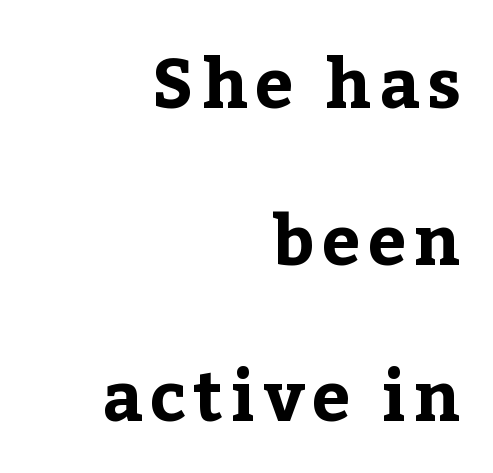
Q: Is the text bold? A: Yes.
Q: Is the text italic (slanted)? A: No, it is upright.
Q: Is the typeface a serif or a sans-serif typeface? A: Serif.
Q: Is the text underlined? A: No.
Q: How is the paragraph aligned? A: Right-aligned.
Q: Is the spacing between lines tight, normal or loose? A: Loose.
Q: Width (condensed, normal, or wide)? A: Normal.
Q: Stroke contrast? A: Low.
Q: x-height? A: Medium.
Q: Monospaced? A: No.
